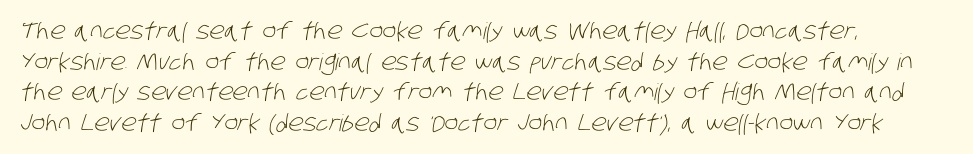
{"bold": "no", "underline": "no", "align": "left", "line_spacing": "normal", "line_spacing_ratio": 1.33, "letter_spacing": "normal", "letter_spacing_em": 0.0, "glyph_px": 23}
